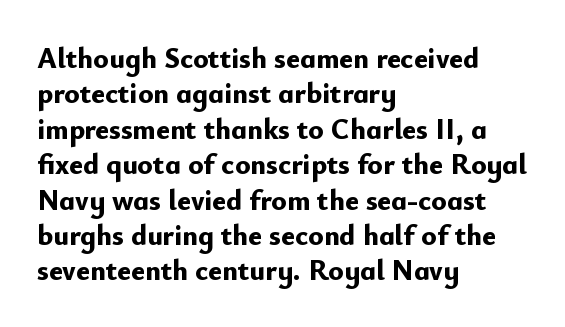
The image shows 29 px bold sans-serif type, upright; set left-aligned, line spacing 1.22x, normal letter spacing, not underlined; low stroke contrast and a small x-height.
